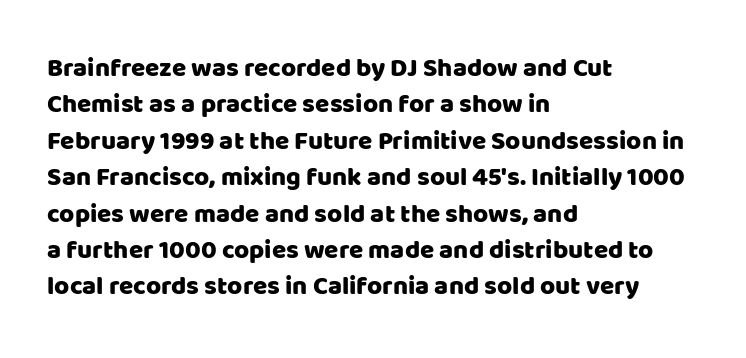
Each line starts at the same left margin while the right side varies. There is no visible air inserted between adjacent glyphs. Baseline-to-baseline distance is the conventional proportion of letter height. No italicization has been applied; the sample stays upright.
